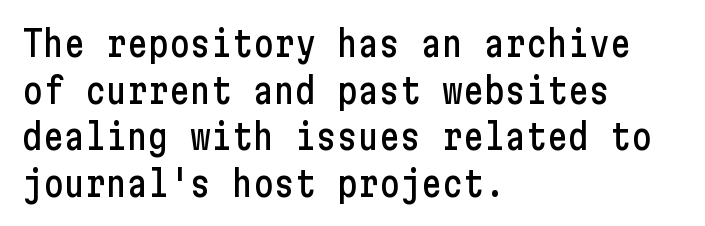
The image shows 35 px condensed sans-serif type, upright; set left-aligned, normal line spacing (1.33x), normal letter spacing, not underlined; low stroke contrast and a medium x-height.
